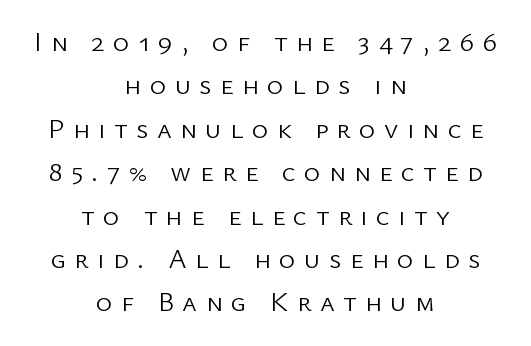
A student would call this center alignment; a typographer would say set centered. The lines sit at an ordinary, default distance from one another. Letterform terminals end flat and unadorned throughout the passage. Is the type heavy? It reads as light-to-regular instead. Upright lettering throughout.
